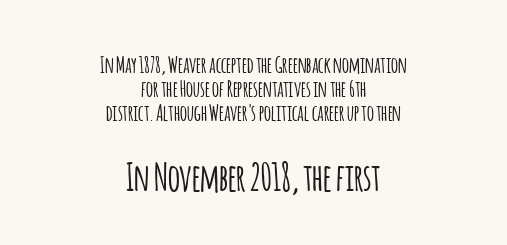
Q: Is the text italic (slanted)? A: No, it is upright.
Q: Is the typeface a serif or a sans-serif typeface? A: Sans-serif.
Q: Is the text underlined? A: No.
Q: How is the paragraph aligned? A: Centered.
Q: Is the spacing between letters normal or unusually wide? A: Normal.
Q: Is the spacing between lines tight, normal or loose? A: Tight.
Q: Which block of text is set in a larger size, the first (top) or the second (bottom)? A: The second (bottom) one.
Q: Width (condensed, normal, or wide)? A: Condensed.
Q: Stroke contrast? A: Low.
Q: x-height? A: Large.
Q: Monospaced? A: No.
